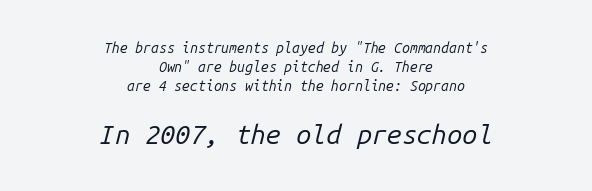
{"italic": "yes", "lean": "right", "slant_degrees": 14, "bold": "no", "underline": "no", "align": "center", "line_spacing": "normal", "line_spacing_ratio": 1.36, "letter_spacing": "normal", "letter_spacing_em": 0.0, "larger_block": "second", "size_ratio": 1.93, "glyph_px": 27}
